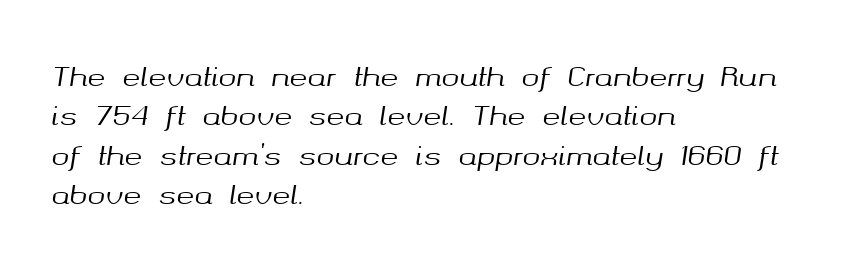
The image shows 27 px text type, italic (leaning right); set left-aligned, normal line spacing (1.46x), normal letter spacing, not underlined.
